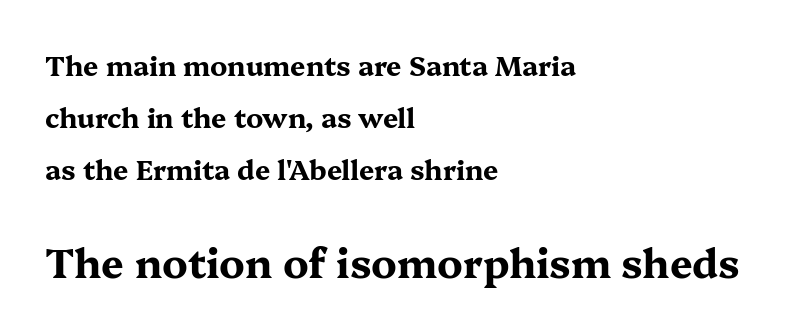
Q: Is the text bold? A: Yes.
Q: Is the text italic (slanted)? A: No, it is upright.
Q: Is the typeface a serif or a sans-serif typeface? A: Serif.
Q: Is the text underlined? A: No.
Q: How is the paragraph aligned? A: Left-aligned.
Q: Is the spacing between letters normal or unusually wide? A: Normal.
Q: Is the spacing between lines tight, normal or loose? A: Loose.
Q: Which block of text is set in a larger size, the first (top) or the second (bottom)? A: The second (bottom) one.
Q: Width (condensed, normal, or wide)? A: Wide.
Q: Stroke contrast? A: Medium.
Q: x-height? A: Medium.
Q: Monospaced? A: No.
